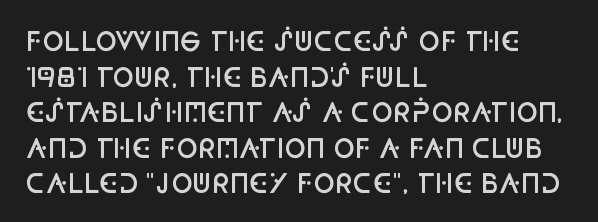
Q: Is the text bold? A: Semi-bold.
Q: Is the text italic (slanted)? A: No, it is upright.
Q: Is the text underlined? A: No.
Q: How is the paragraph aligned? A: Left-aligned.
Q: Is the spacing between letters normal or unusually wide? A: Normal.
Q: Is the spacing between lines tight, normal or loose? A: Normal.
